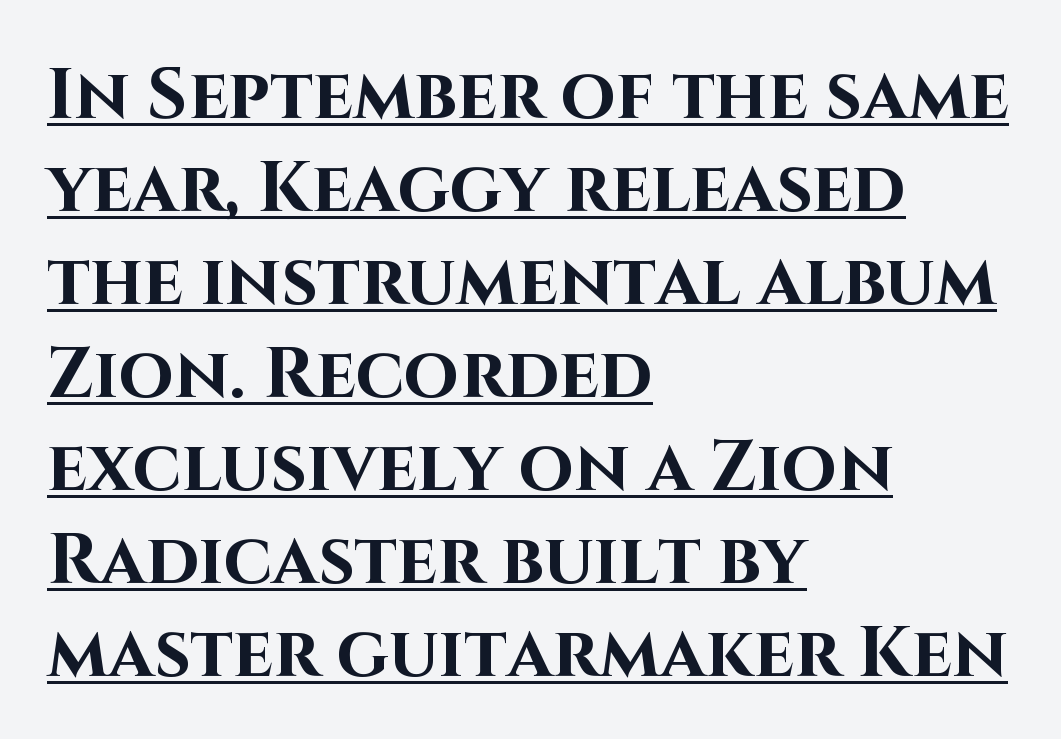
Q: Is the text bold? A: Yes.
Q: Is the text italic (slanted)? A: No, it is upright.
Q: Is the typeface a serif or a sans-serif typeface? A: Sans-serif.
Q: Is the text underlined? A: Yes.
Q: How is the paragraph aligned? A: Left-aligned.
Q: Is the spacing between letters normal or unusually wide? A: Normal.
Q: Is the spacing between lines tight, normal or loose? A: Normal.
Q: Width (condensed, normal, or wide)? A: Normal.
Q: Stroke contrast? A: High.
Q: x-height? A: Large.
Q: Monospaced? A: No.
